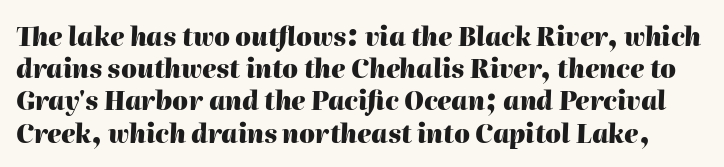
{"italic": "yes", "lean": "right", "slant_degrees": 2, "bold": "yes", "underline": "no", "line_spacing": "normal", "line_spacing_ratio": 1.29, "letter_spacing": "normal", "letter_spacing_em": 0.0, "glyph_px": 25}
